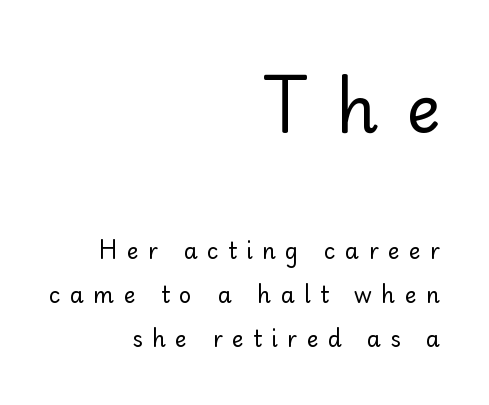
{"serif": "no", "italic": "no", "bold": "no", "weight": "regular", "width": "normal", "stroke_contrast": "low", "x_height": "small", "monospaced": "no", "underline": "no", "align": "right", "line_spacing": "loose", "line_spacing_ratio": 1.99, "letter_spacing": "wide", "letter_spacing_em": 0.43, "larger_block": "first", "size_ratio": 2.95, "glyph_px": 65}
